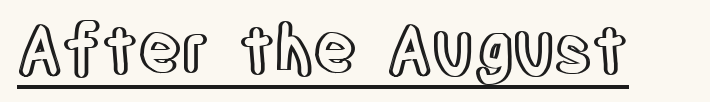
Q: Is the text italic (slanted)? A: No, it is upright.
Q: Is the text underlined? A: Yes.
Q: Is the spacing between letters normal or unusually wide? A: Normal.
Q: Width (condensed, normal, or wide)? A: Condensed.
Q: x-height? A: Large.
Q: Monospaced? A: No.
